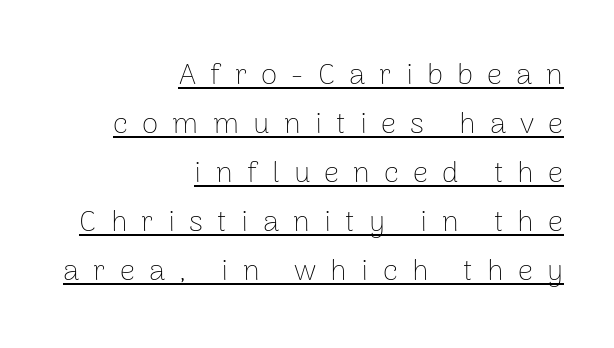
Q: Is the text bold? A: No.
Q: Is the text italic (slanted)? A: No, it is upright.
Q: Is the typeface a serif or a sans-serif typeface? A: Sans-serif.
Q: Is the text underlined? A: Yes.
Q: How is the paragraph aligned? A: Right-aligned.
Q: Is the spacing between letters normal or unusually wide? A: Unusually wide.
Q: Is the spacing between lines tight, normal or loose? A: Normal.
Q: Width (condensed, normal, or wide)? A: Normal.
Q: Stroke contrast? A: Low.
Q: x-height? A: Medium.
Q: Monospaced? A: No.
